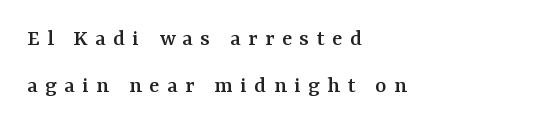
The horizontal fit of the characters is loose and conspicuously gappy. Do the letters lean? They stand straight. Caption: multi-line text, flush left, ragged right. Whoever set this chose breathing room over compactness in the vertical rhythm. The gap between lines stays unmarked.
